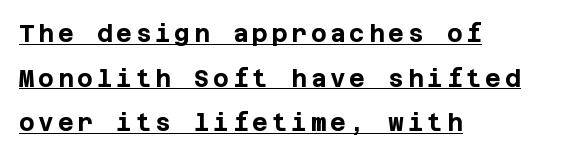
Rendered with straight, roman letterforms. Every word sits above its own underline. Where is the straight margin? On the left. Strong, thick strokes mark this as bold type.
